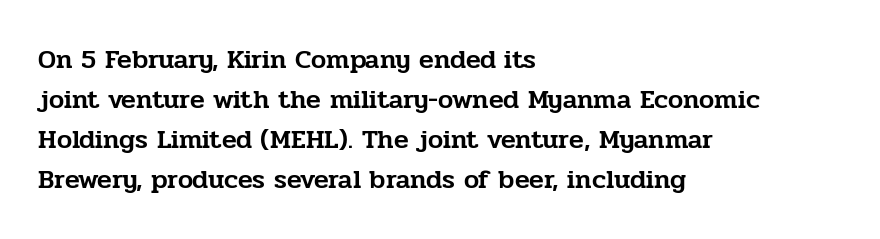
Q: Is the text italic (slanted)? A: No, it is upright.
Q: Is the text underlined? A: No.
Q: How is the paragraph aligned? A: Left-aligned.
Q: Is the spacing between letters normal or unusually wide? A: Normal.
Q: Is the spacing between lines tight, normal or loose? A: Normal.
